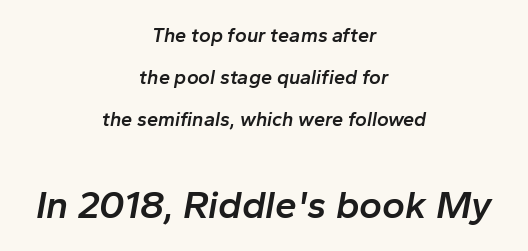
{"italic": "yes", "lean": "right", "slant_degrees": 10, "bold": "semi", "weight": "semibold", "width": "normal", "stroke_contrast": "low", "x_height": "medium", "monospaced": "no", "underline": "no", "align": "center", "line_spacing": "loose", "line_spacing_ratio": 2.09, "letter_spacing": "normal", "letter_spacing_em": 0.0, "larger_block": "second", "size_ratio": 1.95, "glyph_px": 39}
